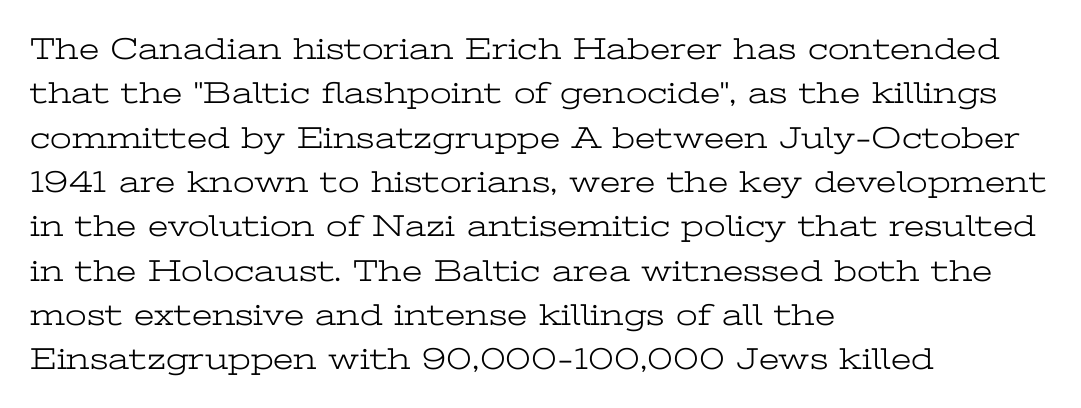
The passage is arranged the way most books set body copy — flush left. Posture: upright roman. Nothing unusual about the tracking: characters are spaced as the font intends. The rendering uses natural spacing where letterforms have individual widths.
